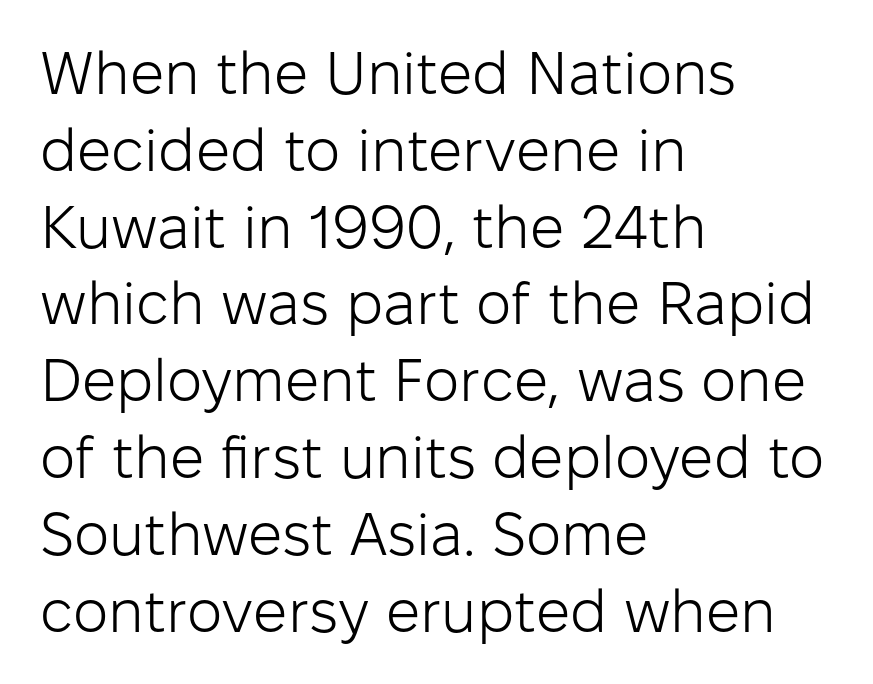
The image shows 60 px light sans-serif type, upright; set left-aligned, normal line spacing (1.28x), normal letter spacing, not underlined; low stroke contrast and a medium x-height.
